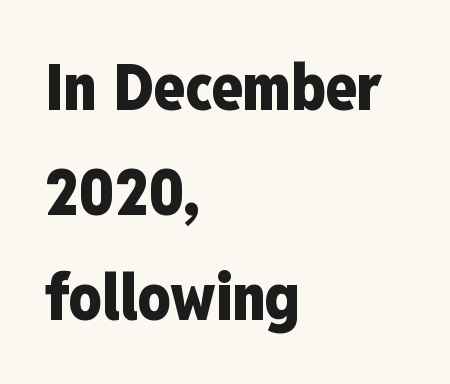
Q: Is the text bold? A: Yes.
Q: Is the text italic (slanted)? A: No, it is upright.
Q: Is the typeface a serif or a sans-serif typeface? A: Sans-serif.
Q: Is the text underlined? A: No.
Q: How is the paragraph aligned? A: Left-aligned.
Q: Is the spacing between letters normal or unusually wide? A: Normal.
Q: Is the spacing between lines tight, normal or loose? A: Normal.
Q: Width (condensed, normal, or wide)? A: Condensed.
Q: Stroke contrast? A: Low.
Q: x-height? A: Medium.
Q: Monospaced? A: No.
